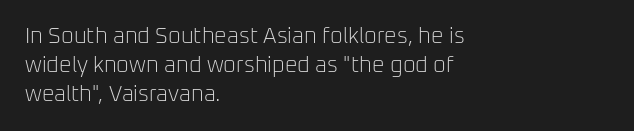
No extra ink here — the face is not bold. The ragged edge is on the right, which tells us the setting is flush left. Decoration check: the copy has no underline. Between one letter and the next there's only the usual sliver of space. No italicization has been applied; the sample stays upright. Successive baselines arrive at the customary interval.
